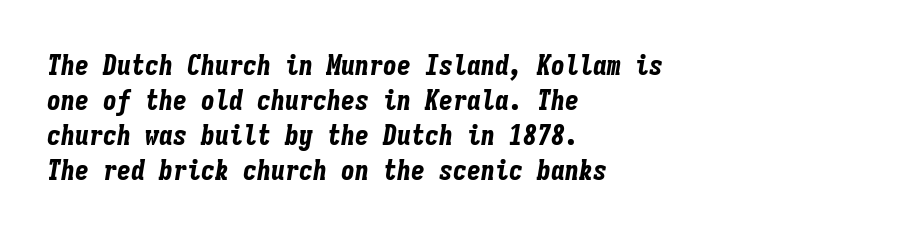
The image shows 28 px bold, condensed type, italic (leaning right), monospaced; set left-aligned, normal line spacing (1.25x), normal letter spacing, not underlined; low stroke contrast and a medium x-height.
